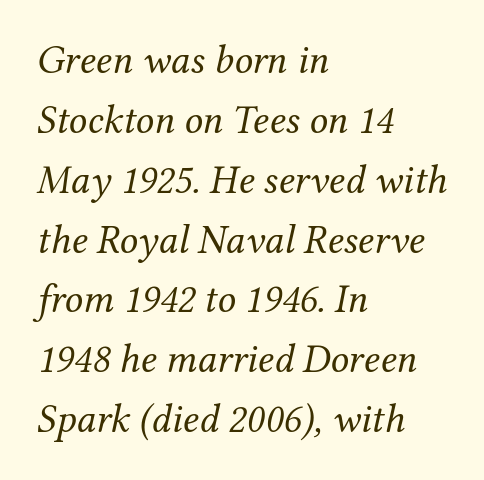
The vertical gap from one line to the next is medium. Quick note: italic. Short and long lines alike share a common starting point at left. No chunkiness to these letters — they're not bold. Look at the tracking — it's just the regular setting, nothing added.
